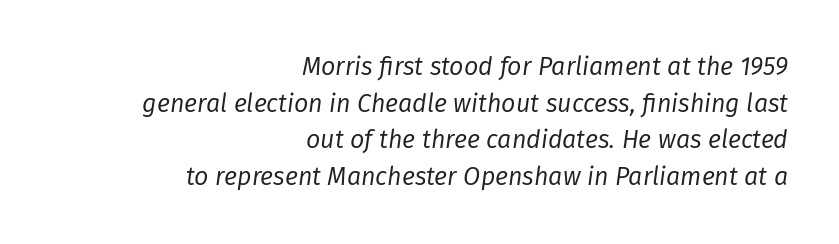
The image shows 25 px text type, italic (leaning right); set right-aligned, normal line spacing (1.47x), normal letter spacing, not underlined.
